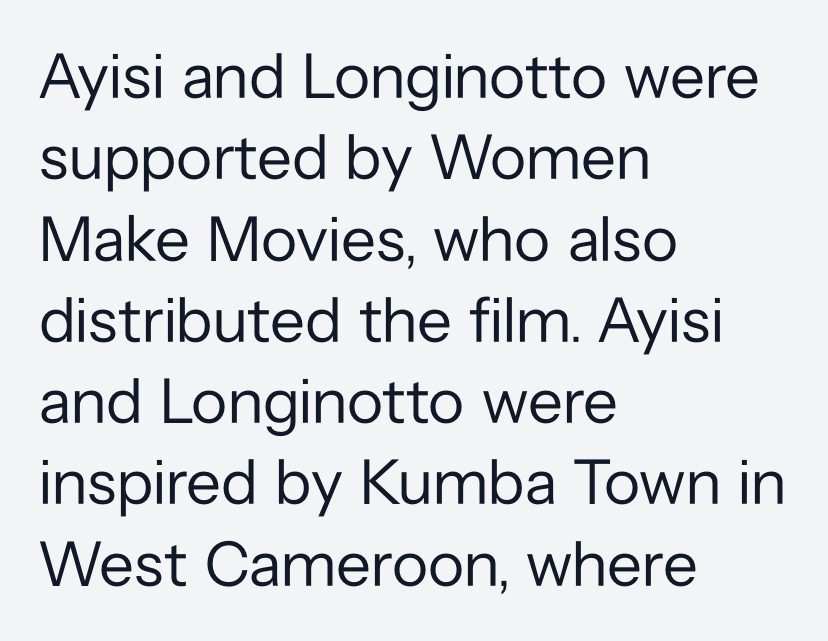
Does the lettering tilt? It doesn't — this is upright. If you drew a ruler down the left edge, every line would touch it. You could not count columns in this text — the font is proportionally spaced. The passage shown stacks its lines at a standard gap.
